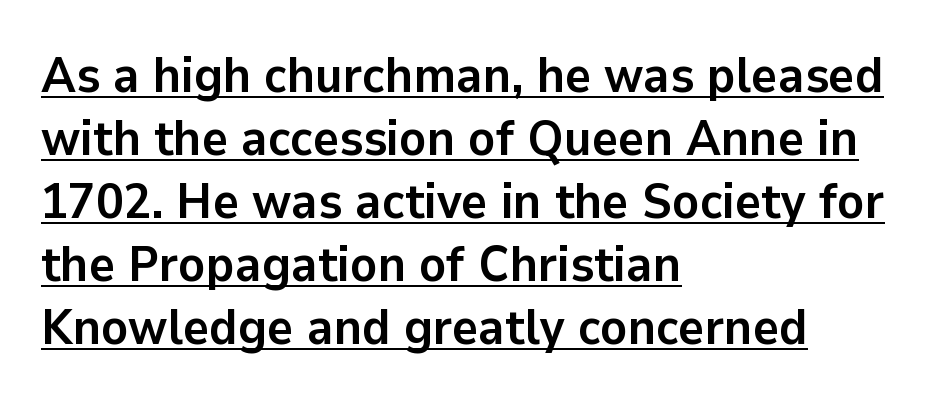
{"serif": "no", "italic": "no", "bold": "yes", "weight": "semibold", "width": "normal", "stroke_contrast": "low", "x_height": "medium", "monospaced": "no", "underline": "yes", "align": "left", "line_spacing": "normal", "line_spacing_ratio": 1.26, "letter_spacing": "normal", "letter_spacing_em": 0.0, "glyph_px": 50}
